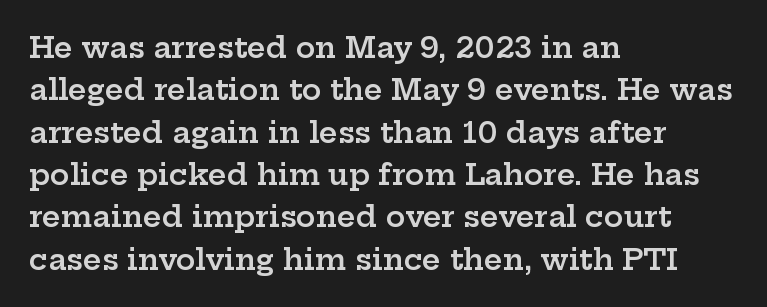
The image shows 29 px semibold, wide serif type, upright; set left-aligned, normal line spacing (1.46x), normal letter spacing, not underlined; low stroke contrast and a medium x-height.
